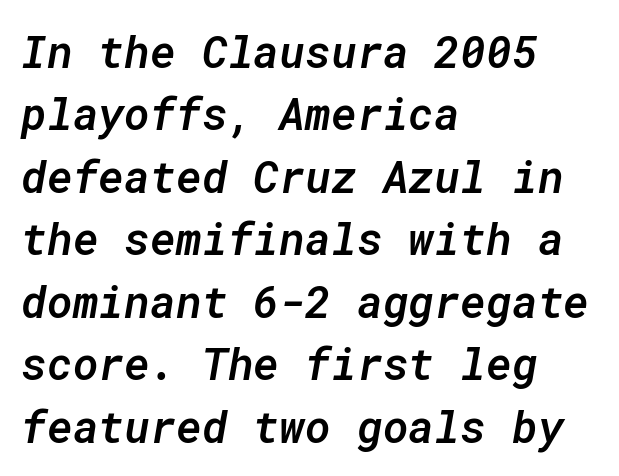
{"italic": "yes", "lean": "right", "slant_degrees": 10, "bold": "semi", "weight": "semibold", "width": "normal", "stroke_contrast": "low", "x_height": "medium", "monospaced": "yes", "underline": "no", "align": "left", "line_spacing": "normal", "line_spacing_ratio": 1.42, "letter_spacing": "normal", "letter_spacing_em": 0.0, "glyph_px": 44}
